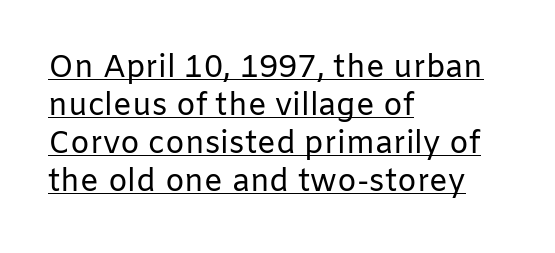
The rendering anchors every line to the left-hand side. No extra ink here — the face is not bold. The type family on display is of the sans-serif kind. The letters stand straight up with perfectly vertical stems. Observe the ordinary spacing: letters are neighbours, not strangers. Looks like regular typesetting: each glyph gets only the width it needs.
